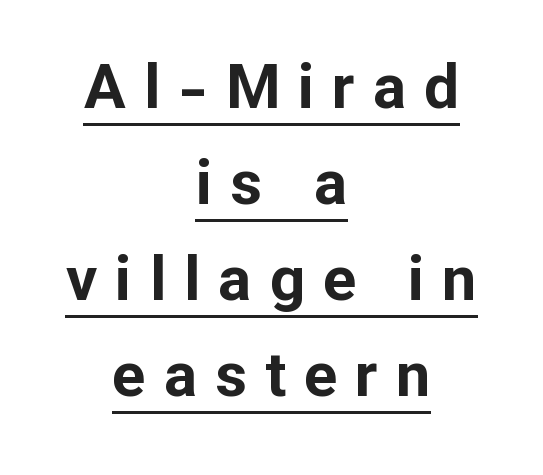
Q: Is the text bold? A: Yes.
Q: Is the text italic (slanted)? A: No, it is upright.
Q: Is the typeface a serif or a sans-serif typeface? A: Sans-serif.
Q: Is the text underlined? A: Yes.
Q: How is the paragraph aligned? A: Centered.
Q: Is the spacing between letters normal or unusually wide? A: Unusually wide.
Q: Is the spacing between lines tight, normal or loose? A: Normal.
Q: Width (condensed, normal, or wide)? A: Normal.
Q: Stroke contrast? A: Low.
Q: x-height? A: Medium.
Q: Monospaced? A: No.
